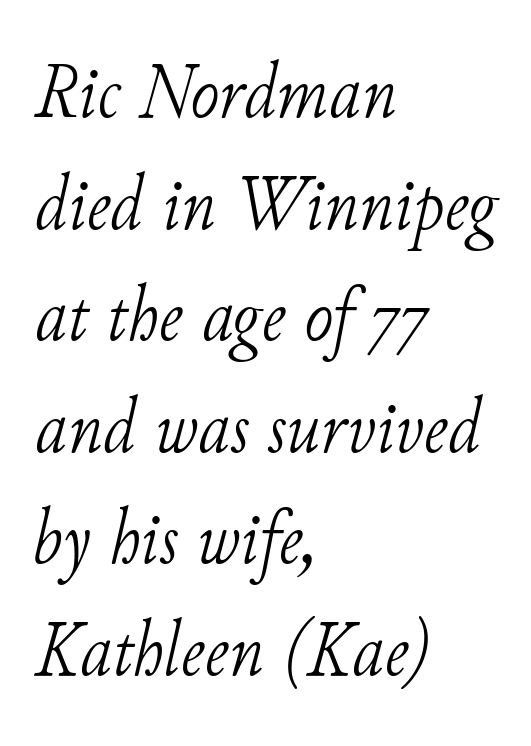
The image shows 78 px light serif type, italic (leaning right); set left-aligned, normal line spacing (1.43x), normal letter spacing, not underlined; low stroke contrast and a small x-height.
